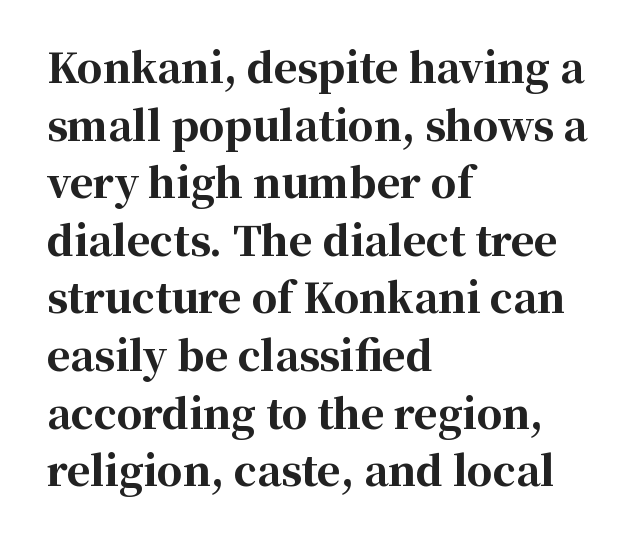
{"serif": "yes", "italic": "no", "bold": "yes", "weight": "bold", "width": "normal", "stroke_contrast": "high", "x_height": "medium", "monospaced": "no", "underline": "no", "align": "left", "line_spacing": "normal", "line_spacing_ratio": 1.44, "letter_spacing": "normal", "letter_spacing_em": 0.0, "glyph_px": 40}
